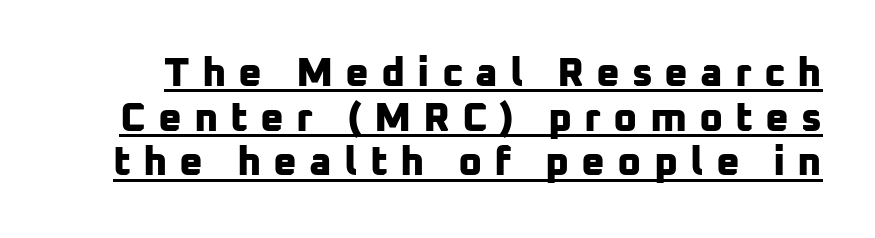
The image shows 41 px bold sans-serif type; set tight line spacing (1.09x), unusually wide letter spacing (+0.29 em), underlined; low stroke contrast and a medium x-height.
